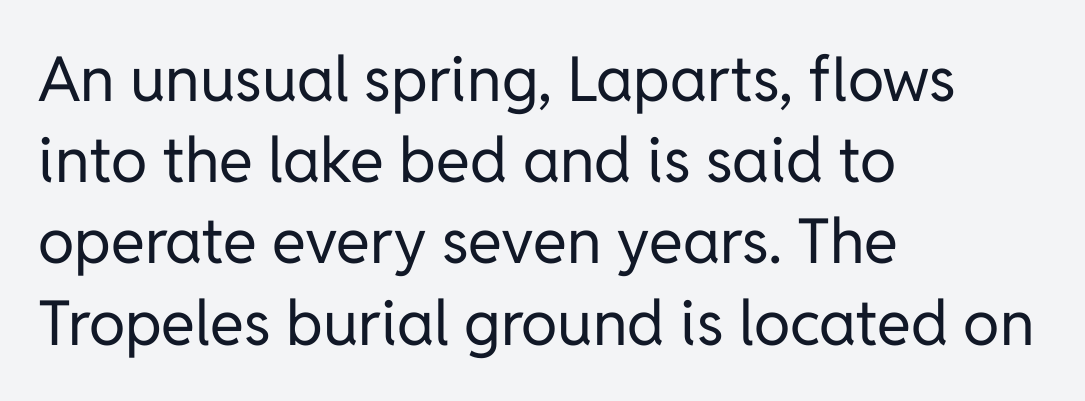
{"serif": "no", "italic": "no", "bold": "no", "weight": "regular", "width": "normal", "stroke_contrast": "low", "x_height": "medium", "monospaced": "no", "underline": "no", "align": "left", "line_spacing": "normal", "line_spacing_ratio": 1.31, "letter_spacing": "normal", "letter_spacing_em": 0.0, "glyph_px": 62}
